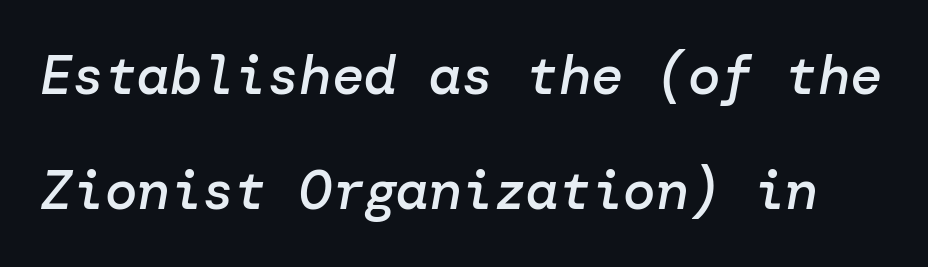
Q: Is the text bold? A: Semi-bold.
Q: Is the text italic (slanted)? A: Yes, it leans right by about 10 degrees.
Q: Is the text underlined? A: No.
Q: Is the spacing between letters normal or unusually wide? A: Normal.
Q: Is the spacing between lines tight, normal or loose? A: Loose.
Q: Width (condensed, normal, or wide)? A: Normal.
Q: Stroke contrast? A: Low.
Q: x-height? A: Medium.
